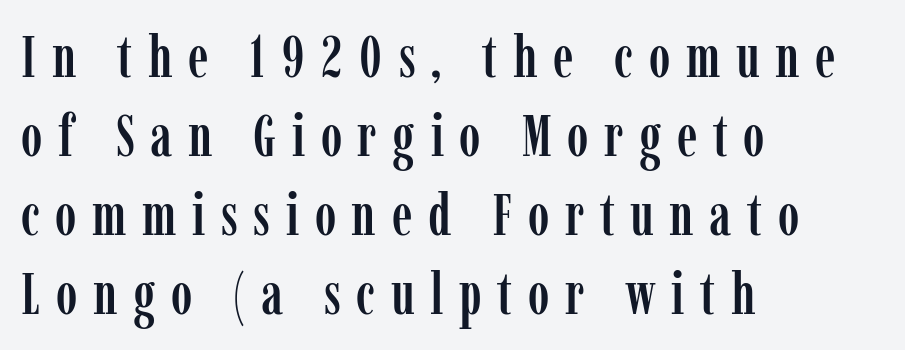
A typesetter would label this face a serif. The leading is moderate, giving the passage an even texture. Nobody drew a line under any word here. Unlike italic type, these characters show no tilt at all.
